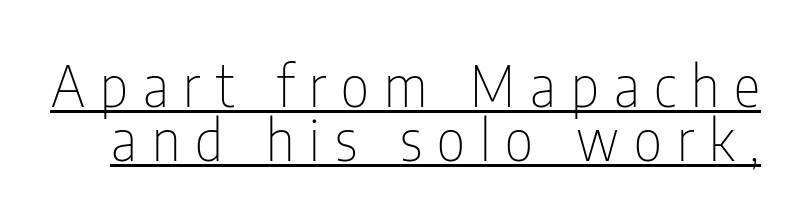
The typesetter has applied underlining to the passage shown. Is this a fixed-width face? No — the glyphs have proportional, varying widths. Does extra space separate the letters? Yes, quite a lot of it. Is the type heavy? It reads as light-to-regular instead. You can tell it's not italic because the verticals are truly vertical.
